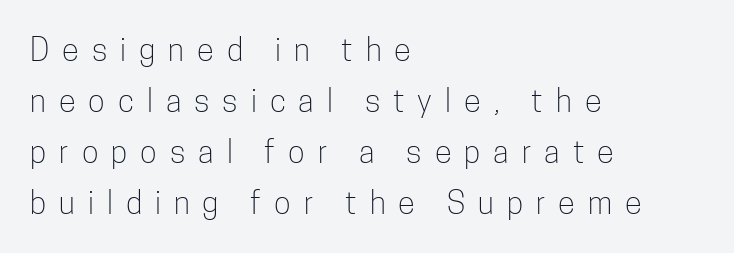
Q: Is the text bold? A: No.
Q: Is the text italic (slanted)? A: No, it is upright.
Q: Is the typeface a serif or a sans-serif typeface? A: Sans-serif.
Q: Is the text underlined? A: No.
Q: How is the paragraph aligned? A: Left-aligned.
Q: Is the spacing between letters normal or unusually wide? A: Unusually wide.
Q: Is the spacing between lines tight, normal or loose? A: Normal.
Q: Width (condensed, normal, or wide)? A: Condensed.
Q: Stroke contrast? A: Low.
Q: x-height? A: Medium.
Q: Monospaced? A: No.
